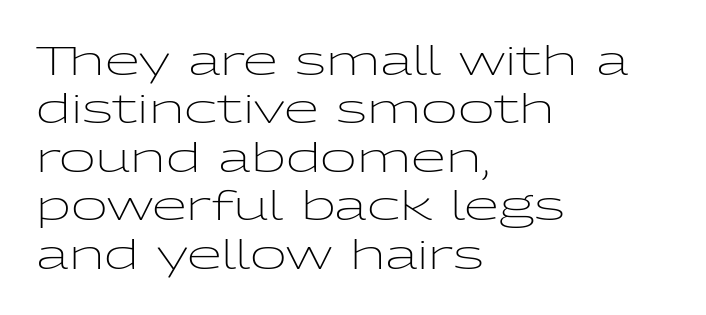
Q: Is the text bold? A: No.
Q: Is the text italic (slanted)? A: No, it is upright.
Q: Is the typeface a serif or a sans-serif typeface? A: Sans-serif.
Q: Is the text underlined? A: No.
Q: How is the paragraph aligned? A: Left-aligned.
Q: Is the spacing between letters normal or unusually wide? A: Normal.
Q: Width (condensed, normal, or wide)? A: Wide.
Q: Stroke contrast? A: Low.
Q: x-height? A: Medium.
Q: Monospaced? A: No.
